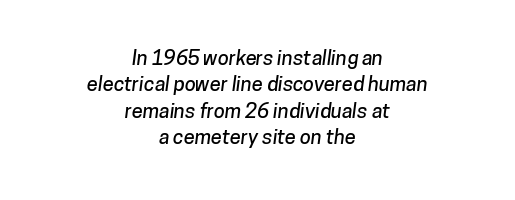
{"underline": "no", "align": "center", "line_spacing": "normal", "line_spacing_ratio": 1.32, "letter_spacing": "normal", "letter_spacing_em": 0.0, "glyph_px": 20}
